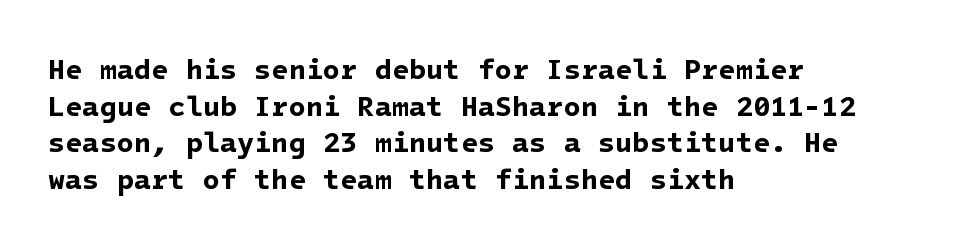
The passage shown has conventional tracking throughout. Reading down the block, your eye returns to a fixed left position each line. The lines sit at an ordinary, default distance from one another. The characters display no serif detailing; their extremities are plain. The specimen omits any rule beneath the text block's lines. These words are printed bold, with thick strokes throughout.
